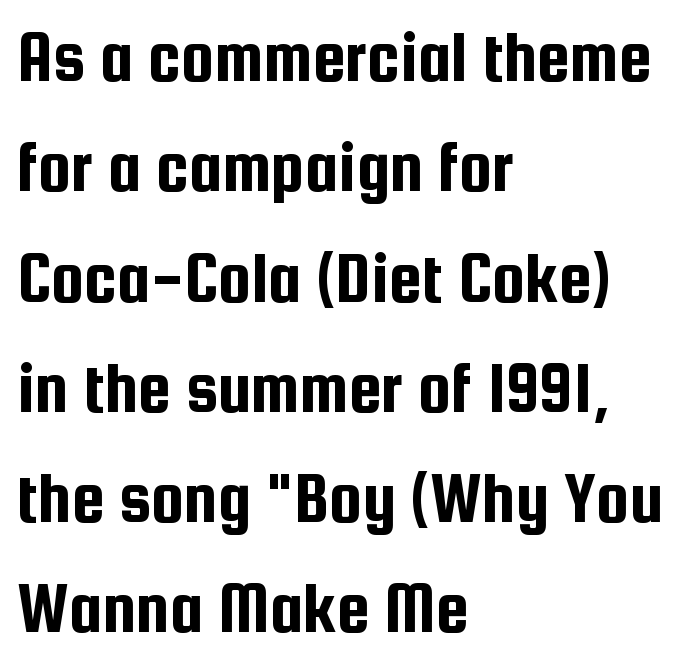
{"serif": "no", "italic": "no", "width": "condensed", "stroke_contrast": "low", "x_height": "medium", "monospaced": "no", "underline": "no", "align": "left", "line_spacing": "normal", "line_spacing_ratio": 1.49, "letter_spacing": "normal", "letter_spacing_em": 0.0, "glyph_px": 74}
